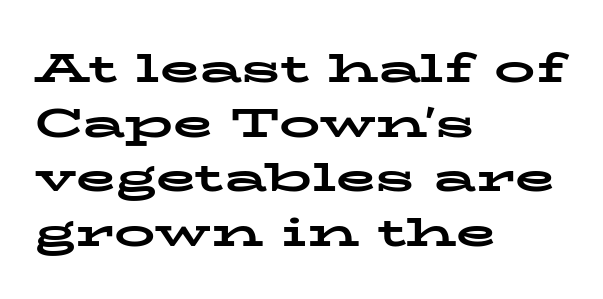
The image shows 41 px bold, wide serif type, upright; set left-aligned, normal line spacing (1.33x), normal letter spacing, not underlined; low stroke contrast and a medium x-height.
